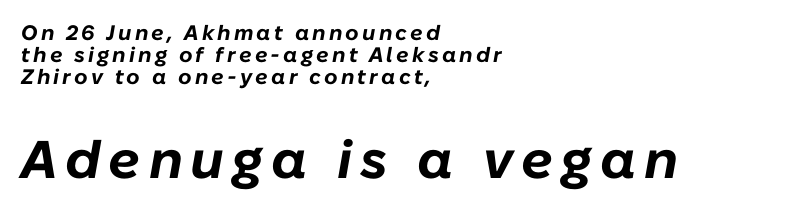
{"italic": "yes", "lean": "right", "slant_degrees": 10, "bold": "yes", "weight": "bold", "width": "normal", "stroke_contrast": "low", "x_height": "medium", "monospaced": "no", "underline": "no", "align": "left", "line_spacing": "tight", "line_spacing_ratio": 1.05, "larger_block": "second", "size_ratio": 2.52, "glyph_px": 53}
